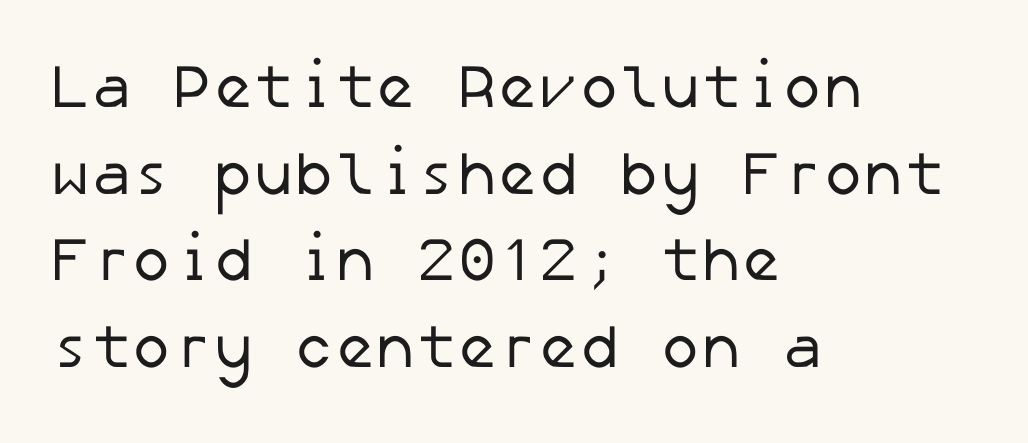
The image shows 61 px regular-weight sans-serif type; set left-aligned, normal line spacing (1.42x), normal letter spacing, not underlined; low stroke contrast and a medium x-height.
